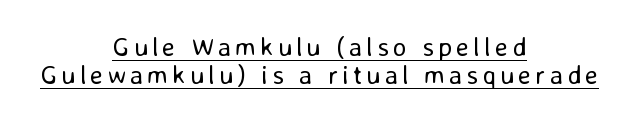
The setting favours the middle, as headings and verse often do. Vertical spacing — tight. The rendered words wear a rule along their underside. In terms of posture, this sample is upright. The letterforms sit at book weight or below.
